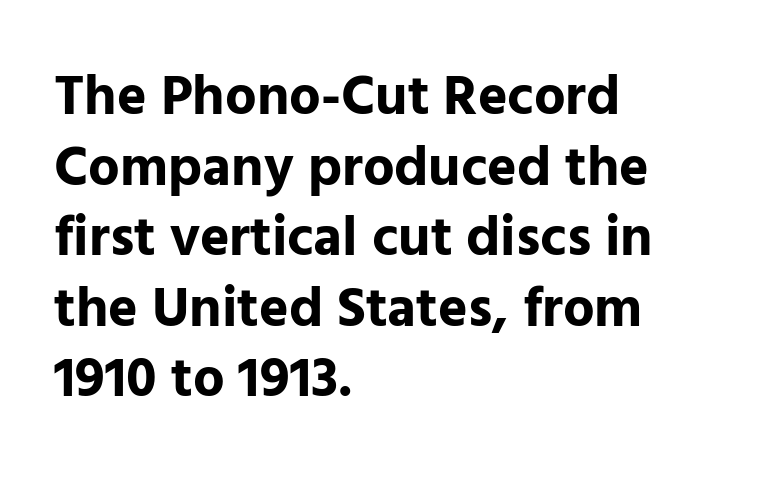
Q: Is the text bold? A: Yes.
Q: Is the text italic (slanted)? A: No, it is upright.
Q: Is the typeface a serif or a sans-serif typeface? A: Sans-serif.
Q: Is the text underlined? A: No.
Q: How is the paragraph aligned? A: Left-aligned.
Q: Is the spacing between letters normal or unusually wide? A: Normal.
Q: Is the spacing between lines tight, normal or loose? A: Normal.
Q: Width (condensed, normal, or wide)? A: Normal.
Q: Stroke contrast? A: Low.
Q: x-height? A: Medium.
Q: Monospaced? A: No.
